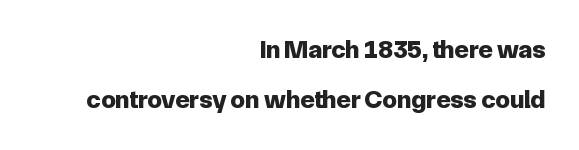
No italicization has been applied; the sample stays upright. Quick note: underline off. Between one letter and the next there's only the usual sliver of space. These lines carry a lot of weight — the face is fully bold. These lines stack with their right ends in a neat column. Is there much room between lines? Yes — plenty of vertical air separates them.
